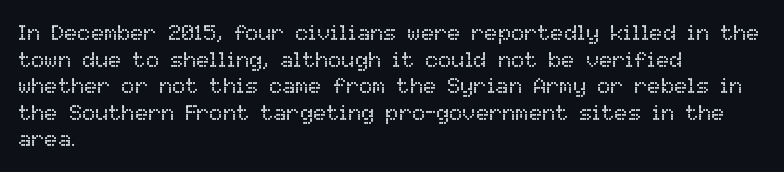
The image shows 22 px text type, upright; set left-aligned, line spacing 1.21x, normal letter spacing, not underlined.
